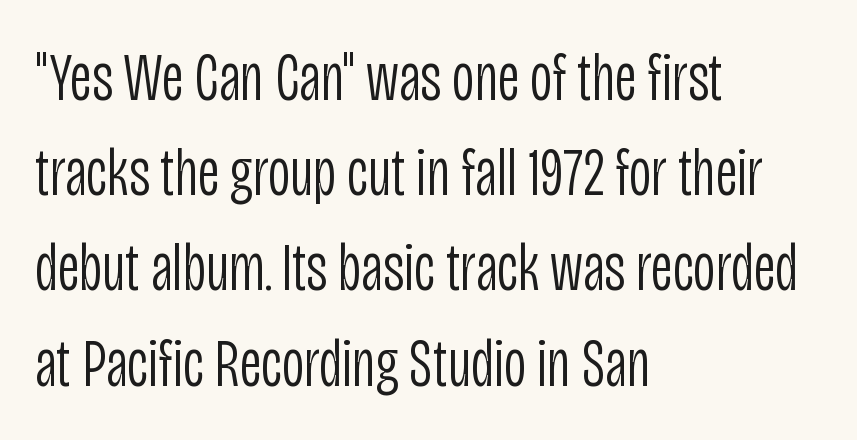
Examine the stroke ends and you'll find no serifs. Default kerning and tracking; the words read as compact shapes. Letters rest on an invisible, unmarked baseline. Vertical stems look standard width or narrower in stroke. Think of a printed novel: that variable character pitch is what you see here. Notice how the stems are strictly vertical — no italics here.
